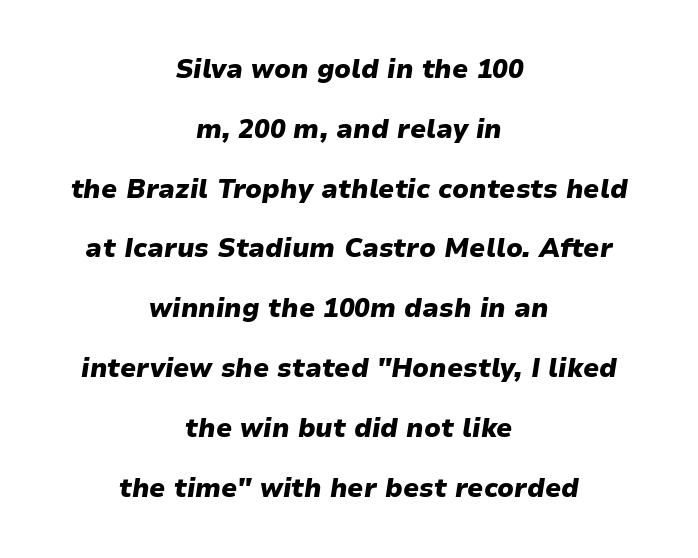
The image shows 26 px bold type, italic (leaning right); set centered, loose line spacing (2.3x), normal letter spacing, not underlined.
